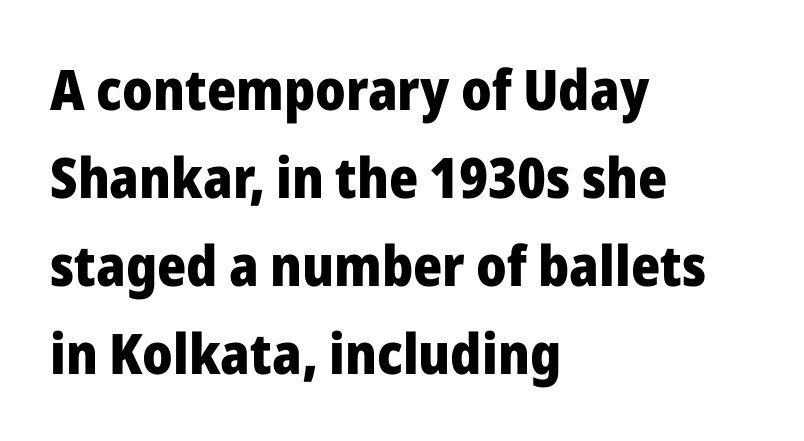
{"serif": "no", "italic": "no", "bold": "yes", "weight": "heavy", "width": "normal", "stroke_contrast": "low", "x_height": "medium", "monospaced": "no", "underline": "no", "align": "left", "line_spacing": "normal", "line_spacing_ratio": 1.57, "letter_spacing": "normal", "letter_spacing_em": 0.0, "glyph_px": 56}
